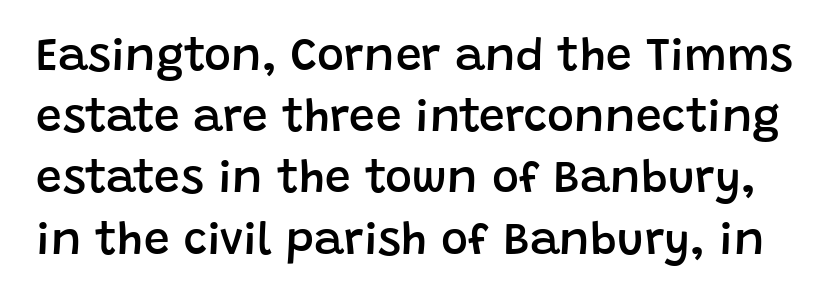
The image shows 46 px semibold sans-serif type, upright; set normal line spacing (1.33x), normal letter spacing, not underlined; low stroke contrast and a large x-height.
